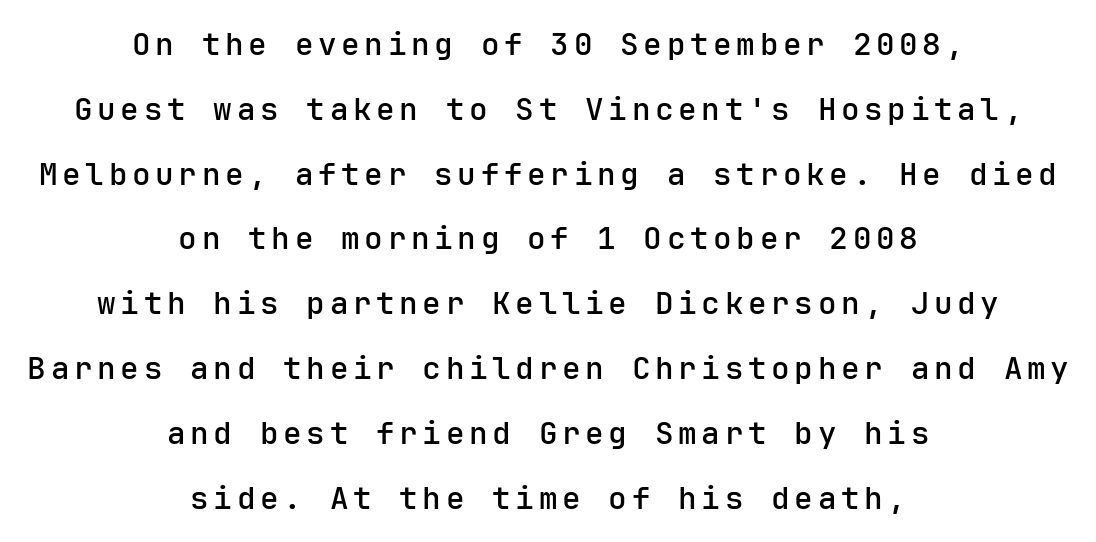
The image shows 31 px sans-serif type, upright, monospaced; set centered, loose line spacing (2.09x), not underlined; low stroke contrast and a medium x-height.
